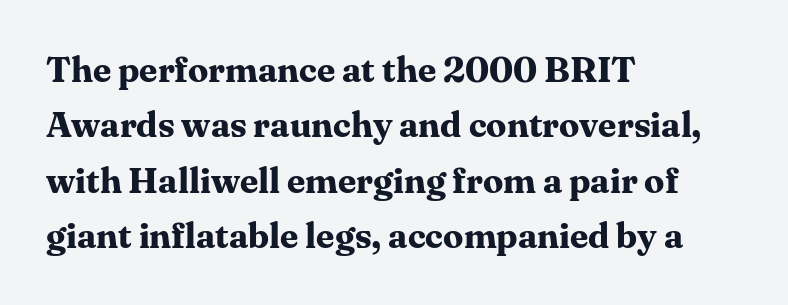
The image shows 36 px bold serif type, upright; set left-aligned, normal line spacing (1.54x), normal letter spacing, not underlined; medium stroke contrast and a medium x-height.
